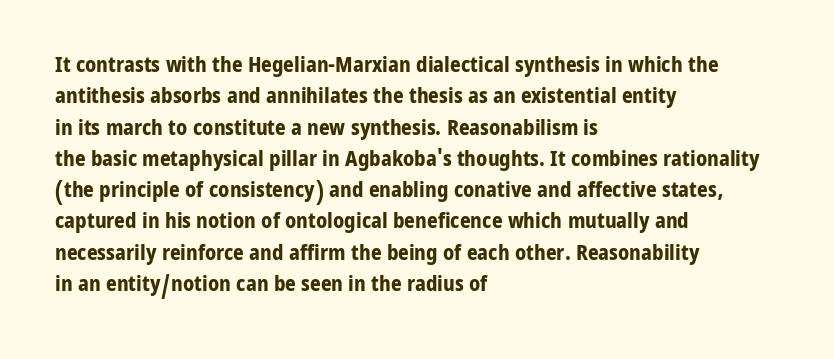
The passage shown is emphatically bold. The specimen reads as upright at a glance. Alignment: flush left. What stands out about the letter spacing? Nothing — it is the standard amount. The block of text has a typical density, with ordinary space between rows. The words here are not underlined.
